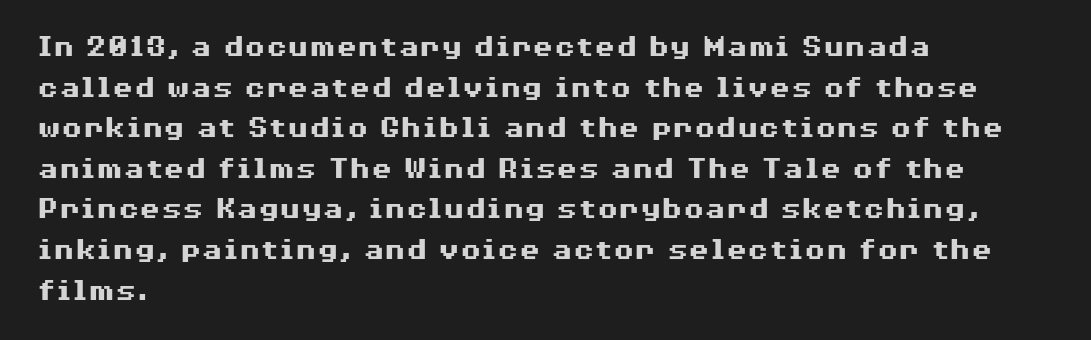
The image shows 31 px heavy, wide sans-serif type, upright; set left-aligned, normal line spacing (1.31x), normal letter spacing, not underlined; medium stroke contrast and a medium x-height.
